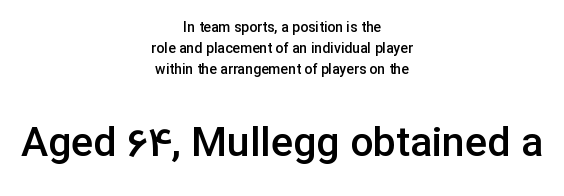
Q: Is the text bold? A: Semi-bold.
Q: Is the text italic (slanted)? A: No, it is upright.
Q: Is the typeface a serif or a sans-serif typeface? A: Sans-serif.
Q: Is the text underlined? A: No.
Q: How is the paragraph aligned? A: Centered.
Q: Is the spacing between letters normal or unusually wide? A: Normal.
Q: Is the spacing between lines tight, normal or loose? A: Normal.
Q: Which block of text is set in a larger size, the first (top) or the second (bottom)? A: The second (bottom) one.
Q: Width (condensed, normal, or wide)? A: Normal.
Q: Stroke contrast? A: Low.
Q: x-height? A: Medium.
Q: Monospaced? A: No.
